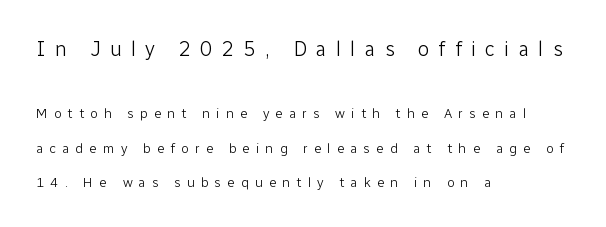
Display-style spreading of the glyphs; the letterfit is very open. Each row of text sits above clean, open space. Each new line begins a long way beneath the previous one. Nope, not italic — everything's standing straight.
